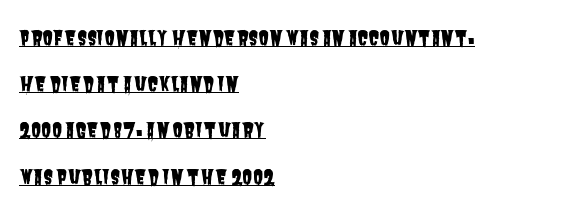
{"underline": "yes", "align": "left", "line_spacing": "loose", "line_spacing_ratio": 2.31, "letter_spacing": "normal", "letter_spacing_em": 0.0, "glyph_px": 20}
